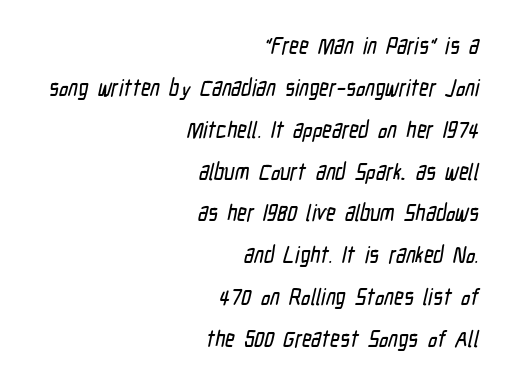
{"underline": "no", "align": "right", "line_spacing_ratio": 1.82, "letter_spacing": "normal", "letter_spacing_em": 0.0, "glyph_px": 23}
